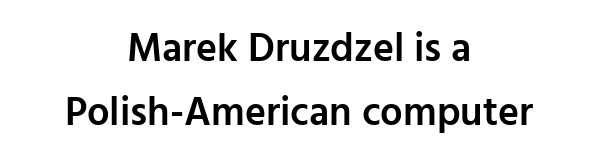
The rendering uses a semibold face; strokes are thickened but not to full bold. The specimen omits any rule beneath the text block's lines. Leading: standard. You could not count columns in this text — the font is proportionally spaced. Unlike a traditional serif, this face leaves its strokes unadorned. Notice how the stems are strictly vertical — no italics here.
